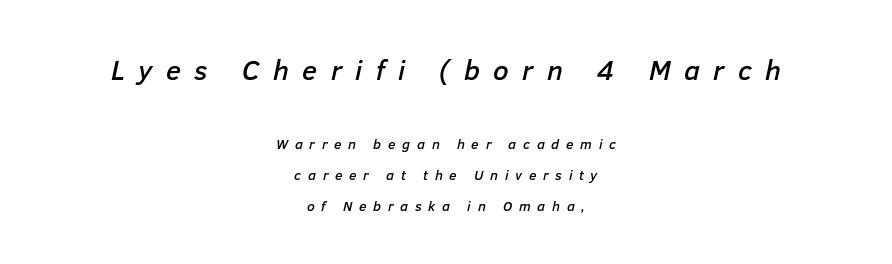
Q: Is the text italic (slanted)? A: Yes, it leans right by about 12 degrees.
Q: Is the text underlined? A: No.
Q: How is the paragraph aligned? A: Centered.
Q: Is the spacing between letters normal or unusually wide? A: Unusually wide.
Q: Is the spacing between lines tight, normal or loose? A: Loose.
Q: Which block of text is set in a larger size, the first (top) or the second (bottom)? A: The first (top) one.
Q: Width (condensed, normal, or wide)? A: Normal.
Q: Stroke contrast? A: Low.
Q: x-height? A: Medium.
Q: Monospaced? A: No.
